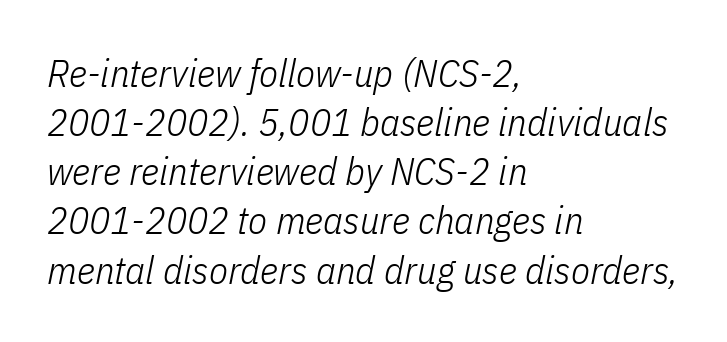
The strip under each line holds only bare page. Nobody touched the tracking dial on this one. How would I describe the line gaps? Plain and ordinary. Where is the straight margin? On the left.
